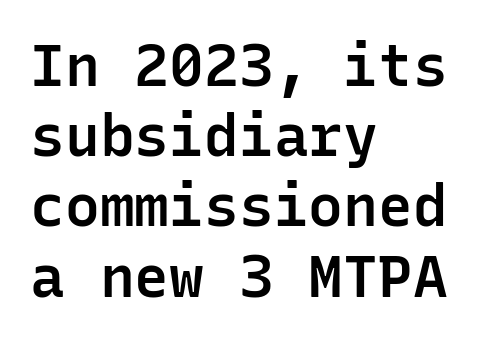
Q: Is the text bold? A: Semi-bold.
Q: Is the text italic (slanted)? A: No, it is upright.
Q: Is the typeface a serif or a sans-serif typeface? A: Sans-serif.
Q: Is the text underlined? A: No.
Q: How is the paragraph aligned? A: Left-aligned.
Q: Is the spacing between letters normal or unusually wide? A: Normal.
Q: Width (condensed, normal, or wide)? A: Normal.
Q: Stroke contrast? A: Low.
Q: x-height? A: Medium.
Q: Monospaced? A: Yes.
